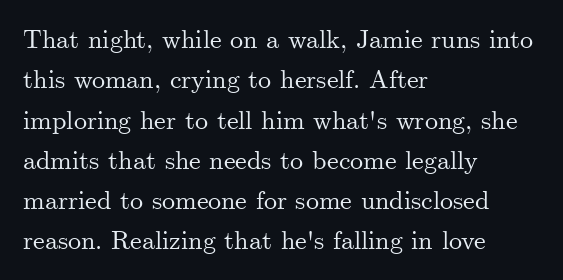
The image shows 26 px text type, upright; set left-aligned, normal line spacing (1.55x), normal letter spacing, not underlined.
